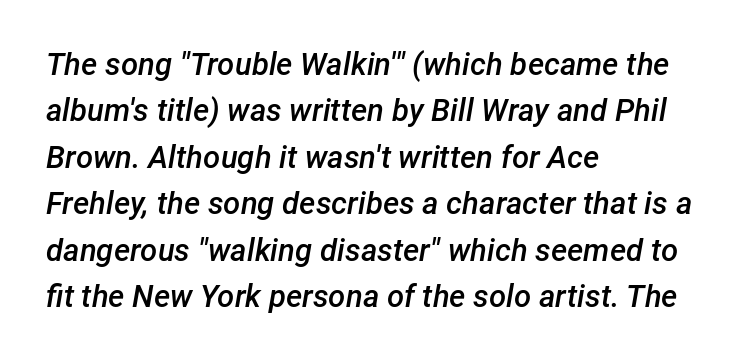
The image shows 31 px semibold type, italic (leaning right); set left-aligned, normal line spacing (1.5x), normal letter spacing, not underlined; low stroke contrast and a medium x-height.
